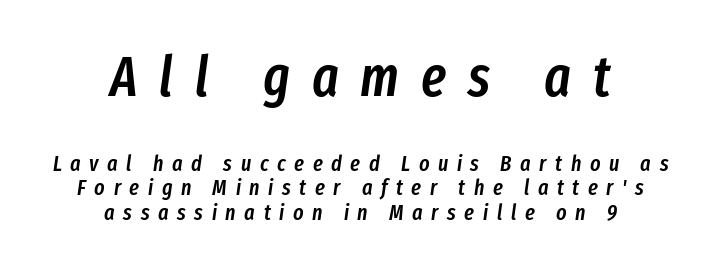
A student would notice the top passage is typeset larger than what follows. Horizontal bands of white between lines are thin slivers. Note the varied advance widths — an 'i' is clearly narrower than an 'm'. Compared with an ordinary text face, these strokes are moderately heavier — a semibold.
